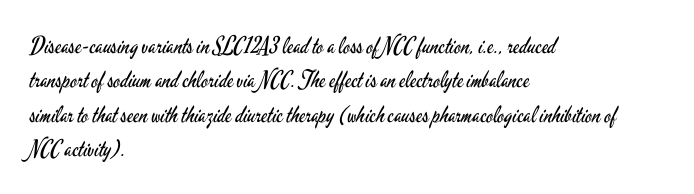
{"bold": "no", "underline": "no", "align": "left", "line_spacing": "normal", "line_spacing_ratio": 1.49, "letter_spacing": "normal", "letter_spacing_em": 0.0, "glyph_px": 23}
